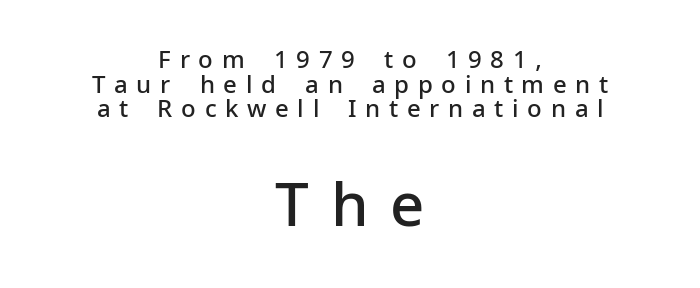
{"serif": "no", "italic": "no", "bold": "semi", "weight": "semibold", "width": "normal", "stroke_contrast": "low", "x_height": "medium", "monospaced": "no", "underline": "no", "align": "center", "line_spacing": "tight", "line_spacing_ratio": 1.03, "letter_spacing": "wide", "letter_spacing_em": 0.36, "larger_block": "second", "size_ratio": 2.5, "glyph_px": 60}
